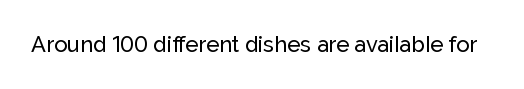
Tall strokes in this sample are plumb rather than angled. Short note: letters normally spaced. Lines of text with bare space underneath.
